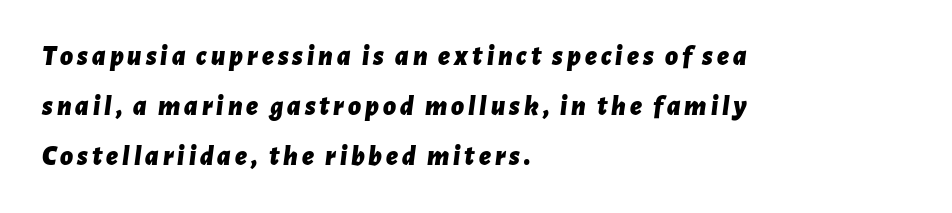
{"italic": "yes", "lean": "right", "slant_degrees": 7, "bold": "yes", "weight": "bold", "width": "normal", "stroke_contrast": "low", "x_height": "medium", "monospaced": "no", "underline": "no", "align": "left", "line_spacing_ratio": 1.78, "glyph_px": 28}
